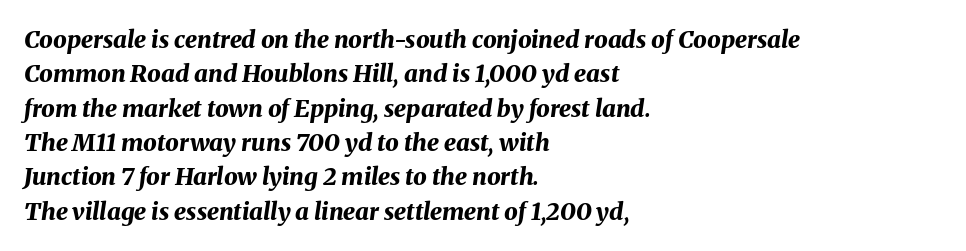
The type is set solid horizontally, with unmodified tracking. No word sits above an underline. Caption: bold face, heavy strokes. This sample is left-justified, so line endings fall wherever the words run out. Characters are canted at an angle relative to the baseline's perpendicular.
